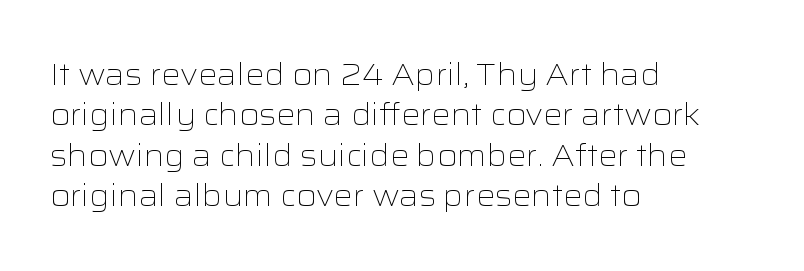
Weight: in the light-to-regular range. The font family rendered here belongs to the sans-serif group. Here the designer chose a conventional face with non-uniform glyph widths. Line spacing here is normal. A roman cut, with each character standing at attention. Typeset ragged right — the left edge is the straight one.
